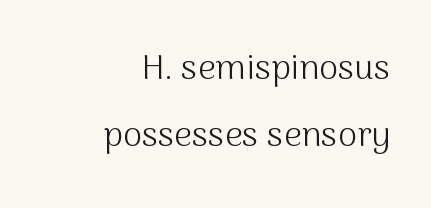
The image shows 35 px light sans-serif type, upright; set right-aligned, loose line spacing (1.92x), normal letter spacing, not underlined; medium stroke contrast and a medium x-height.
